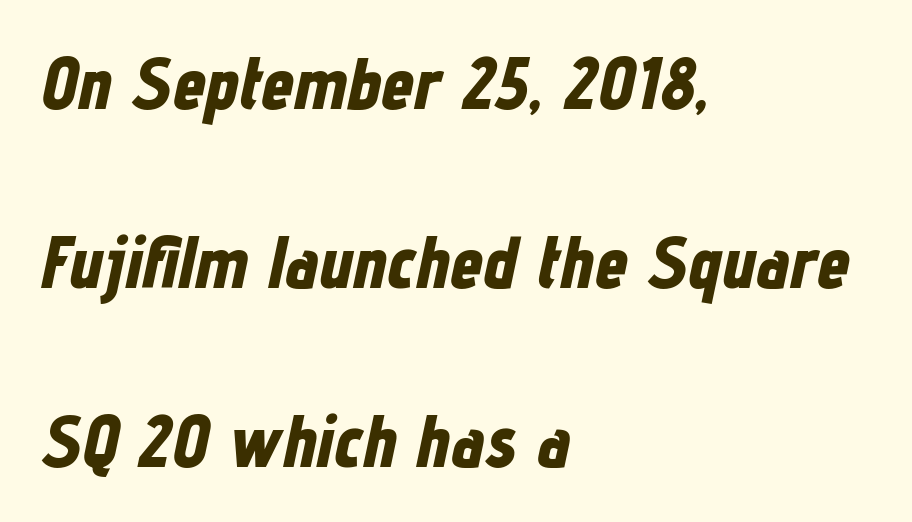
{"italic": "yes", "lean": "right", "slant_degrees": 12, "bold": "yes", "weight": "bold", "width": "condensed", "stroke_contrast": "low", "x_height": "medium", "monospaced": "no", "underline": "no", "align": "left", "line_spacing": "loose", "line_spacing_ratio": 2.45, "letter_spacing": "normal", "letter_spacing_em": 0.0, "glyph_px": 73}
